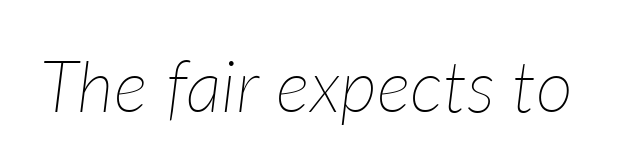
Q: Is the text bold? A: No.
Q: Is the text italic (slanted)? A: Yes, it leans right by about 7 degrees.
Q: Is the text underlined? A: No.
Q: Is the spacing between letters normal or unusually wide? A: Normal.
Q: Width (condensed, normal, or wide)? A: Normal.
Q: Stroke contrast? A: Low.
Q: x-height? A: Medium.
Q: Monospaced? A: No.
